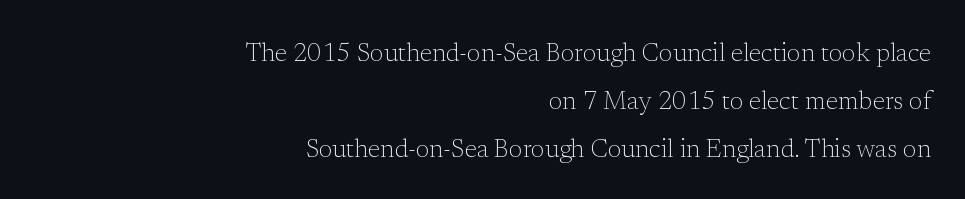
The image shows 25 px text type, upright; set right-aligned, loose line spacing (1.93x), normal letter spacing, not underlined.
